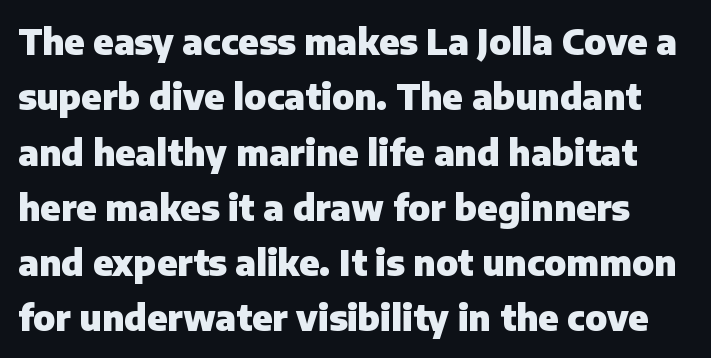
The image shows 35 px heavy sans-serif type, upright; set normal line spacing (1.58x), normal letter spacing, not underlined; low stroke contrast and a medium x-height.
